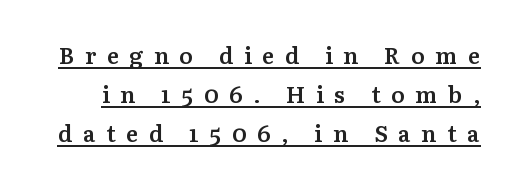
The face used here appears with an underline applied. Do the letters lean? They stand straight. The typesetting leans somewhat heavy: a semibold. Does extra space separate the letters? Yes, quite a lot of it. Leading matches the norm, producing a regular column.
